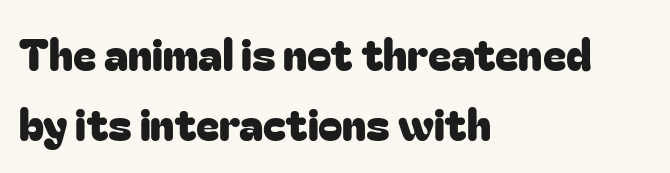
The image shows 44 px sans-serif type, upright; set left-aligned, normal line spacing (1.59x), normal letter spacing, not underlined; low stroke contrast and a medium x-height.
